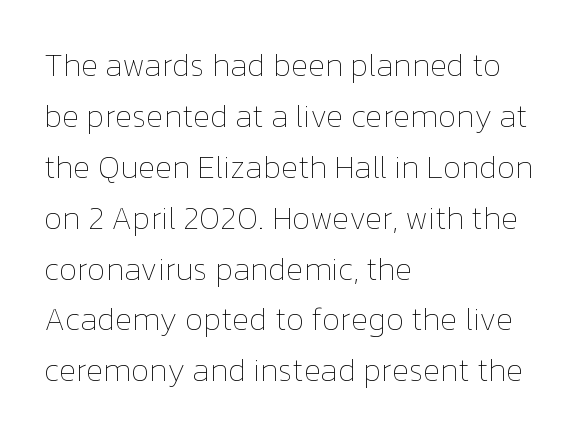
Q: Is the text bold? A: No.
Q: Is the text italic (slanted)? A: No, it is upright.
Q: Is the text underlined? A: No.
Q: How is the paragraph aligned? A: Left-aligned.
Q: Is the spacing between letters normal or unusually wide? A: Normal.
Q: Is the spacing between lines tight, normal or loose? A: Normal.
Q: Width (condensed, normal, or wide)? A: Normal.
Q: Stroke contrast? A: Low.
Q: x-height? A: Medium.
Q: Monospaced? A: No.
